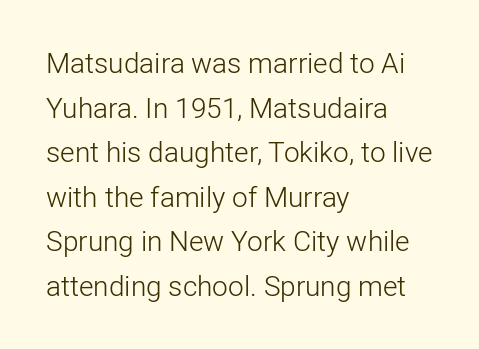
The image shows 28 px light sans-serif type, upright; set left-aligned, normal line spacing (1.59x), normal letter spacing, not underlined; low stroke contrast and a medium x-height.
